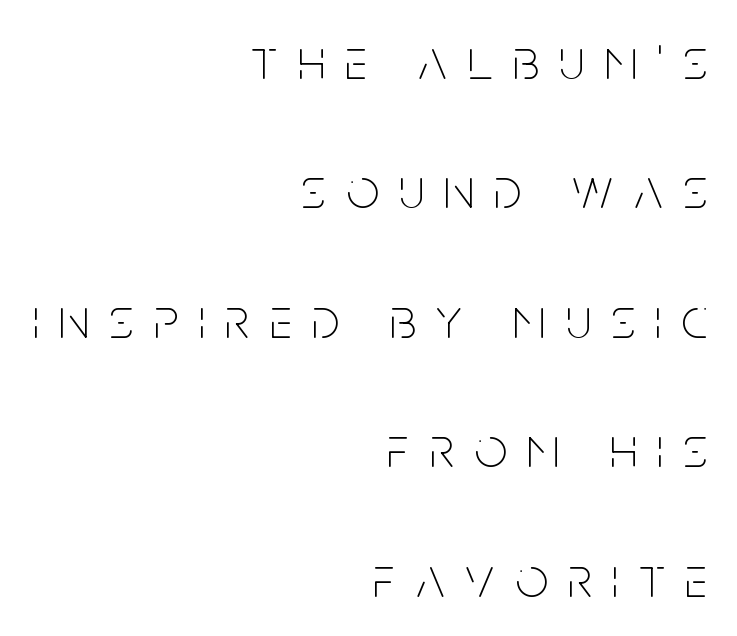
The image shows 57 px thin, condensed sans-serif type, upright; set right-aligned, loose line spacing (2.27x), unusually wide letter spacing (+0.36 em), not underlined; low stroke contrast and a large x-height.
